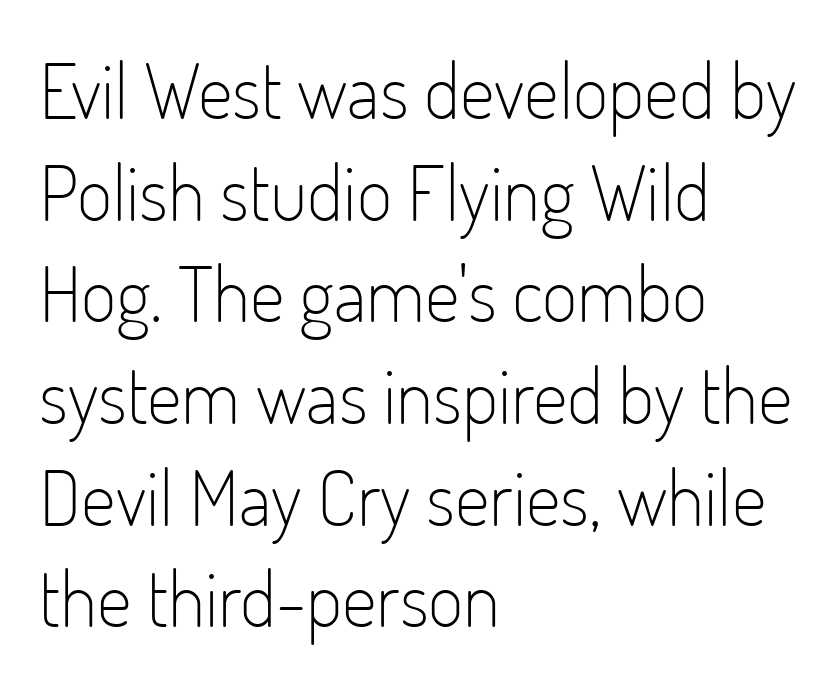
{"serif": "no", "italic": "no", "bold": "no", "weight": "light", "width": "condensed", "stroke_contrast": "low", "x_height": "small", "monospaced": "no", "underline": "no", "align": "left", "line_spacing": "normal", "line_spacing_ratio": 1.32, "letter_spacing": "normal", "letter_spacing_em": 0.0, "glyph_px": 77}
